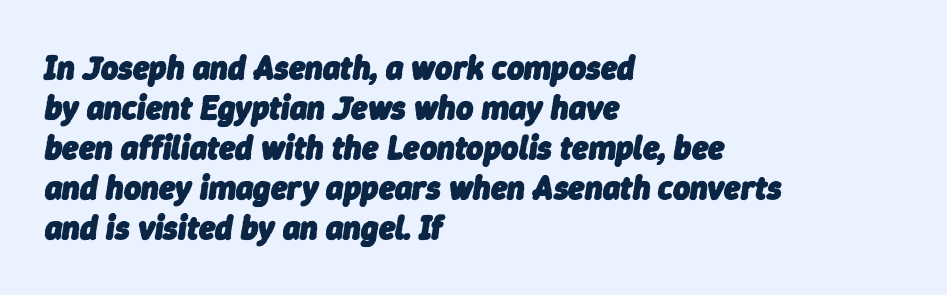
The image shows 33 px heavy type, italic (leaning right); set left-aligned, line spacing 1.21x, normal letter spacing, not underlined; low stroke contrast and a medium x-height.
